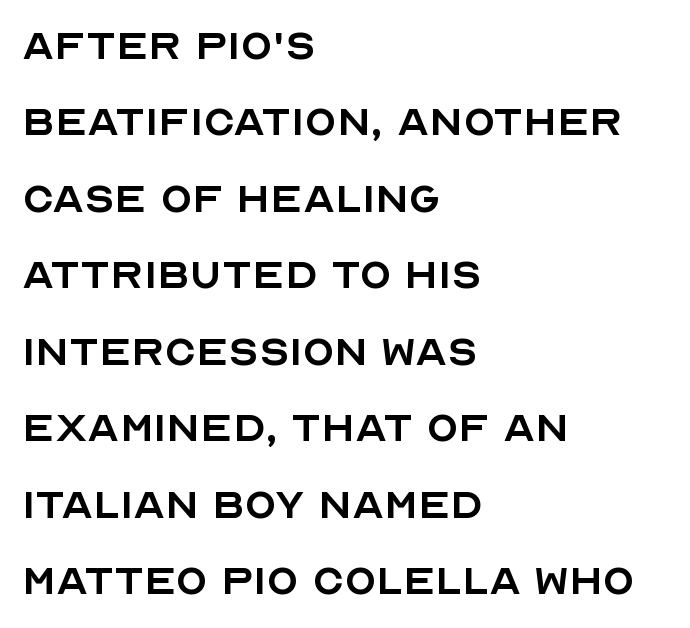
Q: Is the text bold? A: No.
Q: Is the text italic (slanted)? A: No, it is upright.
Q: Is the typeface a serif or a sans-serif typeface? A: Sans-serif.
Q: Is the text underlined? A: No.
Q: How is the paragraph aligned? A: Left-aligned.
Q: Is the spacing between letters normal or unusually wide? A: Normal.
Q: Is the spacing between lines tight, normal or loose? A: Normal.
Q: Width (condensed, normal, or wide)? A: Normal.
Q: x-height? A: Large.
Q: Monospaced? A: No.
